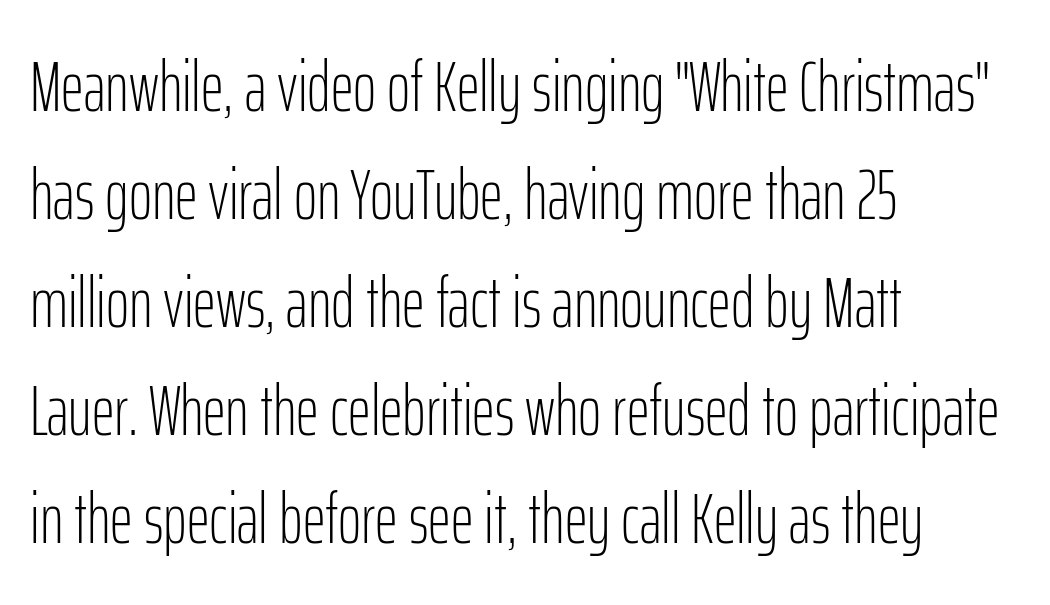
{"serif": "no", "italic": "no", "bold": "no", "weight": "light", "width": "condensed", "stroke_contrast": "low", "x_height": "medium", "monospaced": "no", "underline": "no", "align": "left", "line_spacing": "normal", "line_spacing_ratio": 1.52, "letter_spacing": "normal", "letter_spacing_em": 0.0, "glyph_px": 71}
